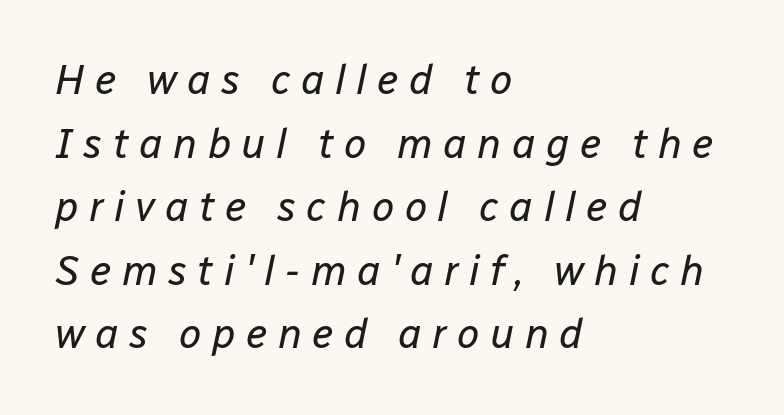
{"italic": "yes", "lean": "right", "slant_degrees": 12, "bold": "no", "weight": "regular", "width": "normal", "stroke_contrast": "low", "x_height": "medium", "monospaced": "no", "underline": "no", "align": "left", "line_spacing": "normal", "line_spacing_ratio": 1.55, "letter_spacing": "wide", "letter_spacing_em": 0.25, "glyph_px": 41}
